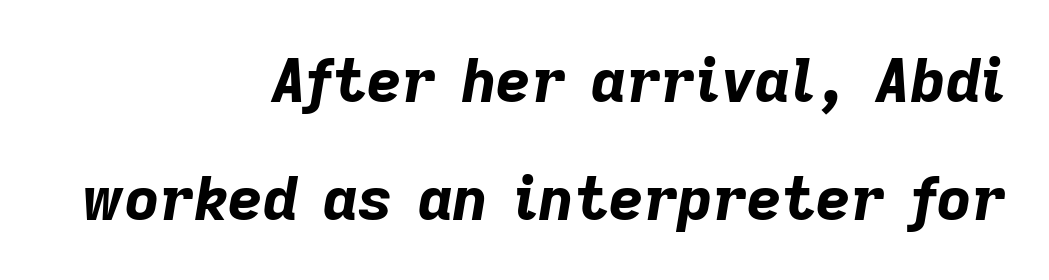
Q: Is the text bold? A: Yes.
Q: Is the text italic (slanted)? A: Yes, it leans right by about 9 degrees.
Q: Is the text underlined? A: No.
Q: How is the paragraph aligned? A: Right-aligned.
Q: Is the spacing between letters normal or unusually wide? A: Normal.
Q: Is the spacing between lines tight, normal or loose? A: Loose.
Q: Width (condensed, normal, or wide)? A: Normal.
Q: Stroke contrast? A: Low.
Q: x-height? A: Medium.
Q: Monospaced? A: No.
